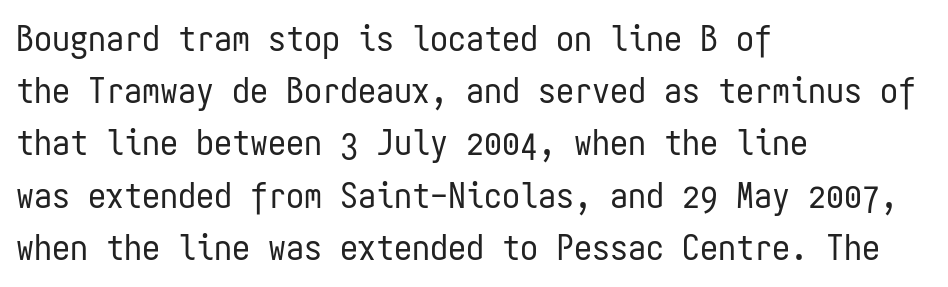
Looks like terminal output: every glyph gets an equal slot. The type family on display is of the sans-serif kind. The line-height multiplier appears to be the usual default. Tracking value appears to be zero — textbook default spacing. Stem width sits at or under what a default text font uses.
